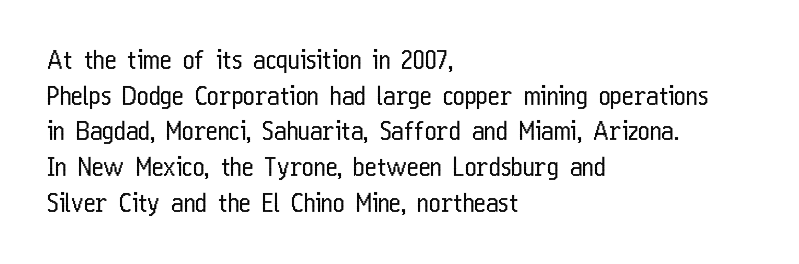
No word sits above an underline. These lines stack with their left ends in a neat column. The line-height multiplier appears to be the usual default. Ordinary non-slanted type is in use. Students, note that the glyphs here touch the page at normal intervals.
